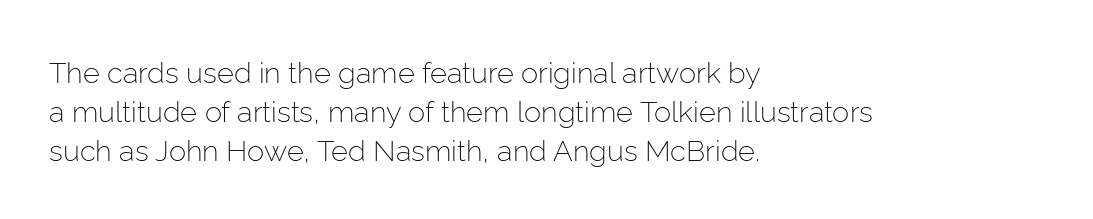
Normally led — the rows are evenly, conventionally spaced. Is the type heavy? It reads as light-to-regular instead. A roman cut, with each character standing at attention. Here the designer chose a conventional face with non-uniform glyph widths. Type style note: lacks serifs. Any mark beneath the type? The region is blank.
